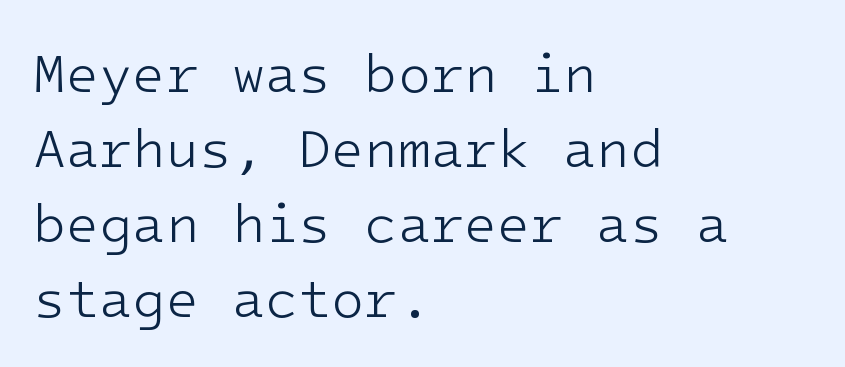
{"serif": "no", "italic": "no", "bold": "no", "weight": "light", "width": "normal", "stroke_contrast": "low", "x_height": "medium", "underline": "no", "align": "left", "line_spacing": "normal", "line_spacing_ratio": 1.39, "letter_spacing": "normal", "letter_spacing_em": 0.0, "glyph_px": 54}
